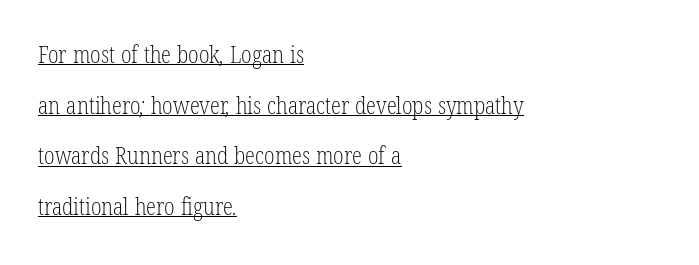
{"bold": "no", "underline": "yes", "align": "left", "line_spacing": "loose", "line_spacing_ratio": 2.2, "letter_spacing": "normal", "letter_spacing_em": 0.0, "glyph_px": 23}
